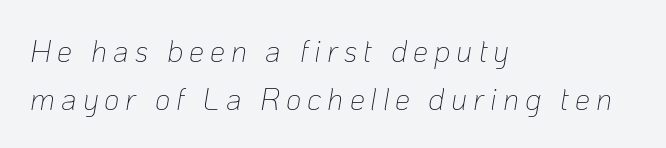
The image shows 30 px thin type, italic (leaning right); set left-aligned, normal line spacing (1.6x), unusually wide letter spacing (+0.2 em), not underlined; low stroke contrast and a medium x-height.
